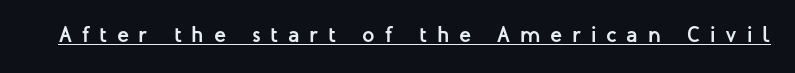
Q: Is the text bold? A: Yes.
Q: Is the text italic (slanted)? A: No, it is upright.
Q: Is the text underlined? A: Yes.
Q: Is the spacing between letters normal or unusually wide? A: Unusually wide.
